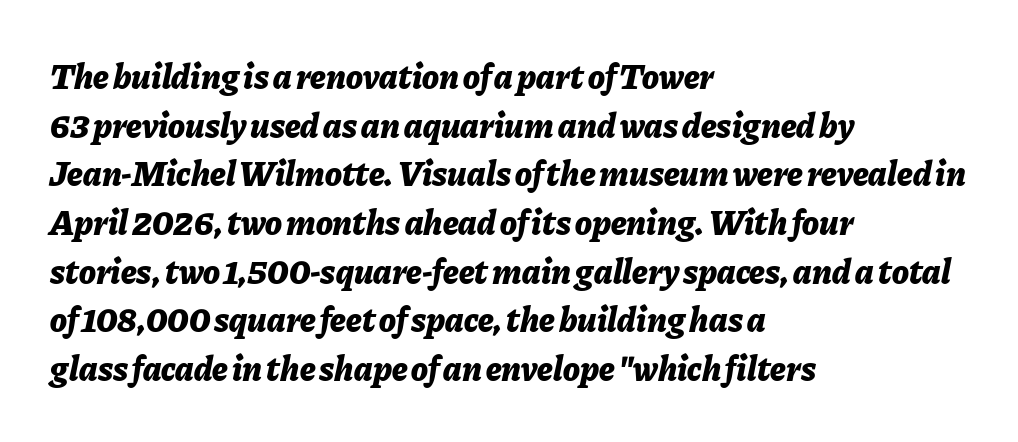
Q: Is the text bold? A: Yes.
Q: Is the text italic (slanted)? A: Yes, it leans right by about 11 degrees.
Q: Is the text underlined? A: No.
Q: How is the paragraph aligned? A: Left-aligned.
Q: Is the spacing between letters normal or unusually wide? A: Normal.
Q: Is the spacing between lines tight, normal or loose? A: Normal.
Q: Width (condensed, normal, or wide)? A: Normal.
Q: Stroke contrast? A: Low.
Q: x-height? A: Medium.
Q: Monospaced? A: No.
